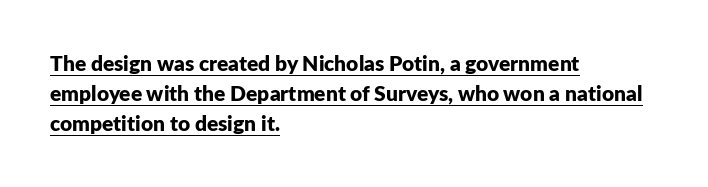
Q: Is the text bold? A: Yes.
Q: Is the text italic (slanted)? A: No, it is upright.
Q: Is the text underlined? A: Yes.
Q: How is the paragraph aligned? A: Left-aligned.
Q: Is the spacing between letters normal or unusually wide? A: Normal.
Q: Is the spacing between lines tight, normal or loose? A: Normal.
